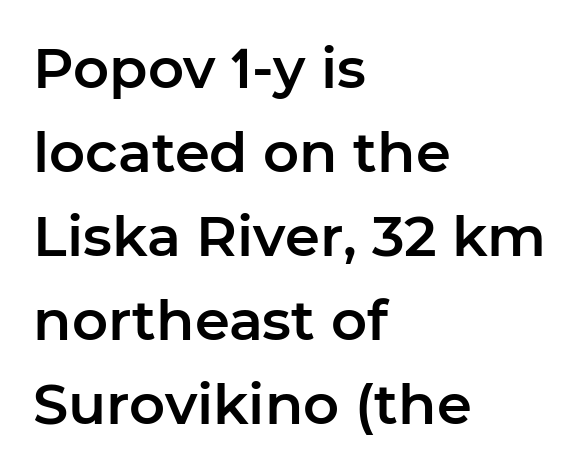
These lines keep a tight, regular rhythm from letter to letter. Unlike italic type, these characters show no tilt at all. Letters rest on an invisible, unmarked baseline. Letterform terminals end flat and unadorned throughout the passage. Summary of vertical rhythm: regular, with standard interline spacing. The face used here is proportionally spaced, like ordinary book or web type.
